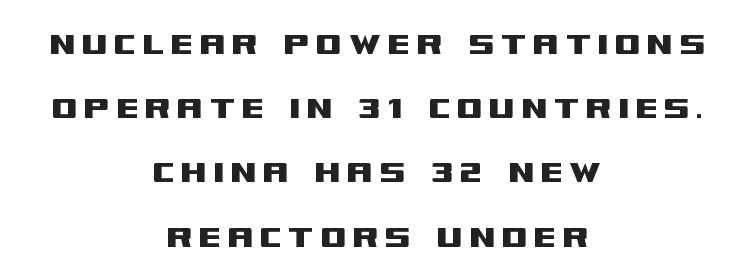
The image shows 38 px wide sans-serif type, upright; set centered, normal line spacing (1.69x), not underlined; medium stroke contrast and a large x-height.
